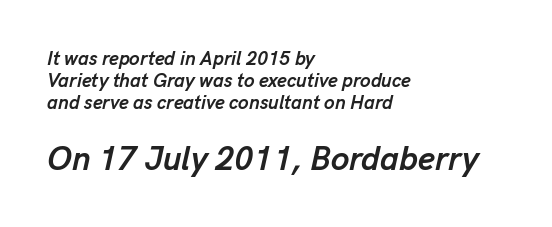
The rendering uses natural spacing where letterforms have individual widths. There is no visible air inserted between adjacent glyphs. Letters rest on an invisible, unmarked baseline. These lines stack with their left ends in a neat column. Quick note: italic.
